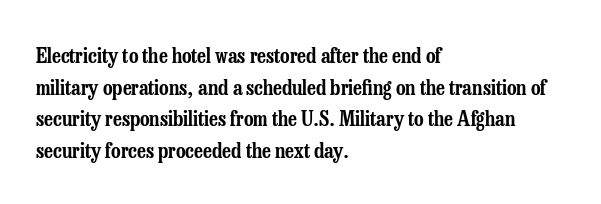
Has an underline been added? It has not. Do the letters lean? They stand straight. Notice how descenders clear the ascenders below comfortably — that's standard leading. The line texture is even and compact thanks to regular tracking.
